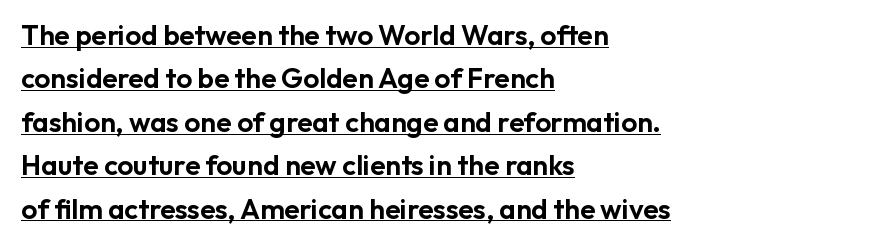
Typeset ragged right — the left edge is the straight one. Like a heading marked for emphasis, these lines bear an underscore. Each letter keeps its own natural width here, so spacing adapts to shape. Regular leading. Is this a sans? Yes — the strokes have no serifs.
